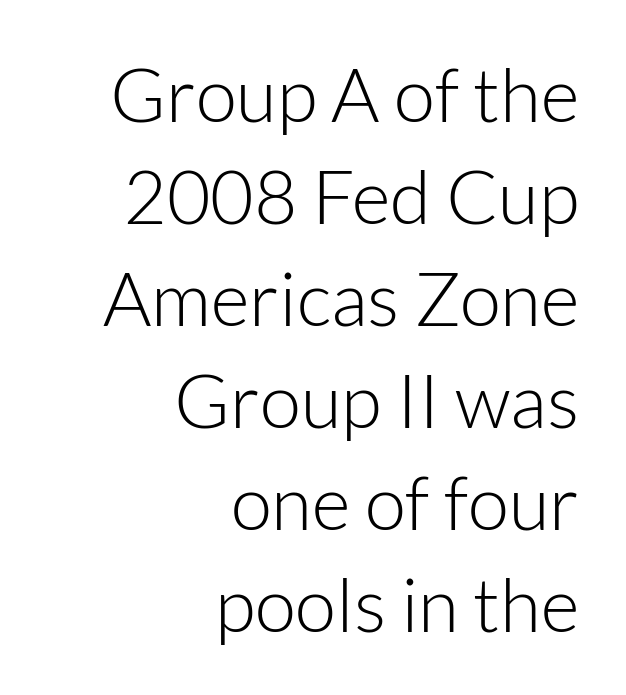
The image shows 75 px light sans-serif type, upright; set right-aligned, normal line spacing (1.36x), normal letter spacing, not underlined; low stroke contrast and a medium x-height.
